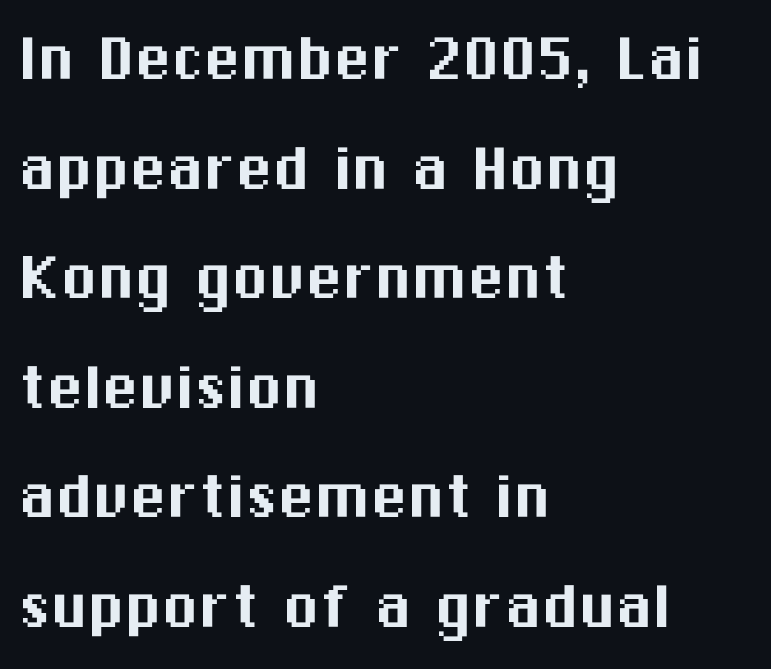
Reading down the column, the eye jumps a familiar distance to each next line. Bare-footed words on every line. Proportional: the letters do not fall into vertical columns. Designer's note — italics off, roman on. The letterforms sit shoulder to shoulder at normal distance. The paragraph shown leans on its left margin.
